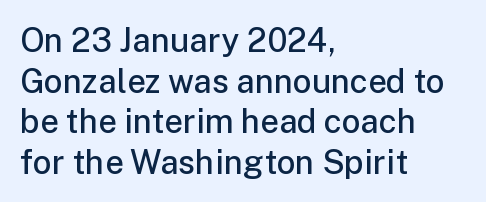
Beneath every word, the page is bare. No italicization has been applied; the sample stays upright. Semibold letterforms, between regular and bold. Alignment: flush left.
